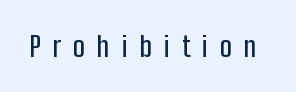
Q: Is the text italic (slanted)? A: No, it is upright.
Q: Is the typeface a serif or a sans-serif typeface? A: Sans-serif.
Q: Is the text underlined? A: No.
Q: Is the spacing between letters normal or unusually wide? A: Unusually wide.
Q: Width (condensed, normal, or wide)? A: Condensed.
Q: Stroke contrast? A: Low.
Q: x-height? A: Medium.
Q: Monospaced? A: No.
